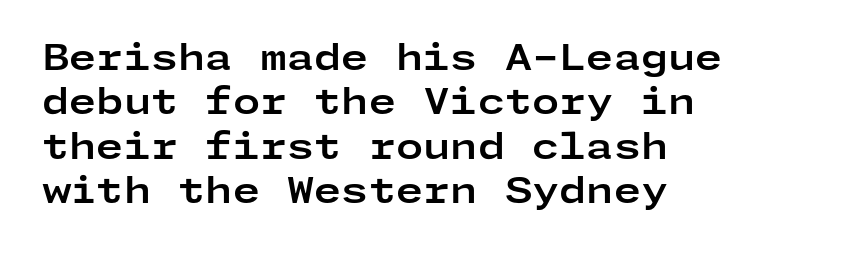
The image shows 35 px bold, wide sans-serif type, upright; set left-aligned, normal line spacing (1.27x), normal letter spacing, not underlined; low stroke contrast and a medium x-height.
